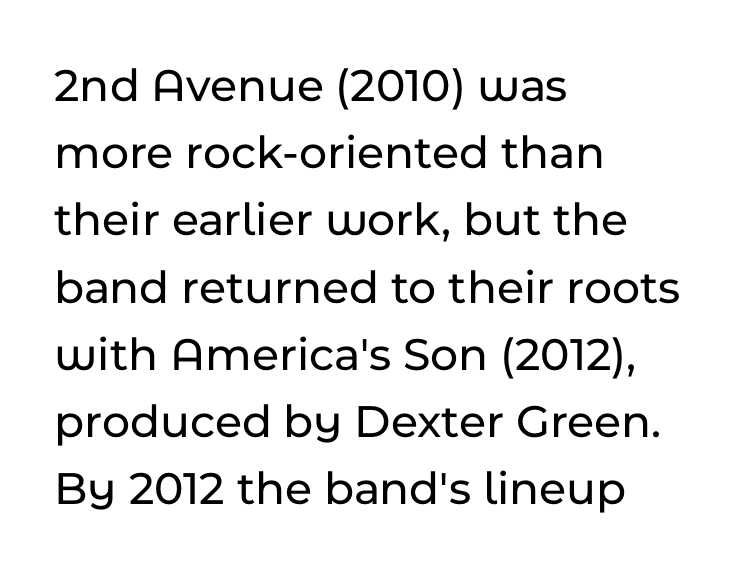
The letters sit at their default tracking, neither squeezed nor spread. Nope, no serifs anywhere on these letters. The setting favours the left margin, as ordinary paragraphs usually do. Evenly set lines give the paragraph a standard silhouette.
